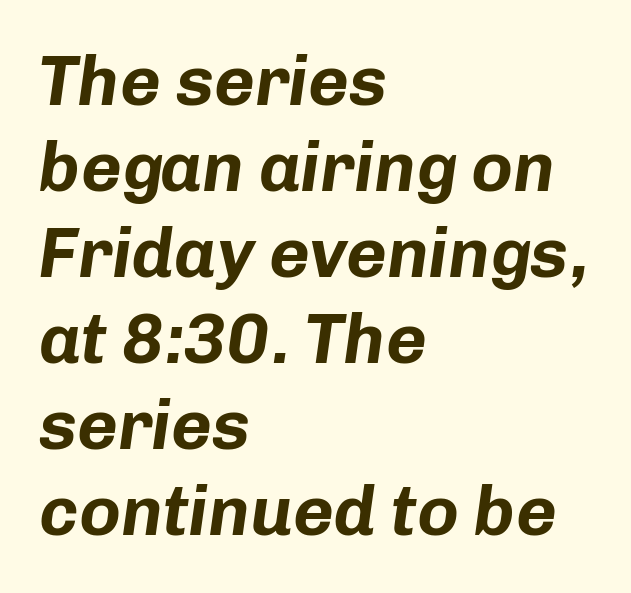
The glyphs have the mass of a bold cut. Note the varied advance widths — an 'i' is clearly narrower than an 'm'. Decoration check: the copy has no underline. The gaps between neighbouring characters are ordinary and unremarkable. There's an unmistakable incline to the writing here.
